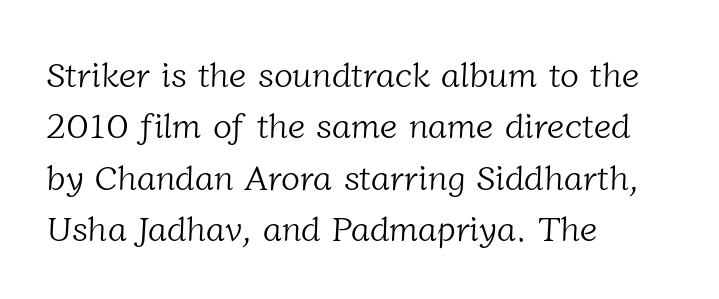
Q: Is the text bold? A: No.
Q: Is the typeface a serif or a sans-serif typeface? A: Serif.
Q: Is the text underlined? A: No.
Q: How is the paragraph aligned? A: Left-aligned.
Q: Is the spacing between letters normal or unusually wide? A: Normal.
Q: Is the spacing between lines tight, normal or loose? A: Normal.
Q: Width (condensed, normal, or wide)? A: Normal.
Q: Stroke contrast? A: Low.
Q: x-height? A: Medium.
Q: Monospaced? A: No.
